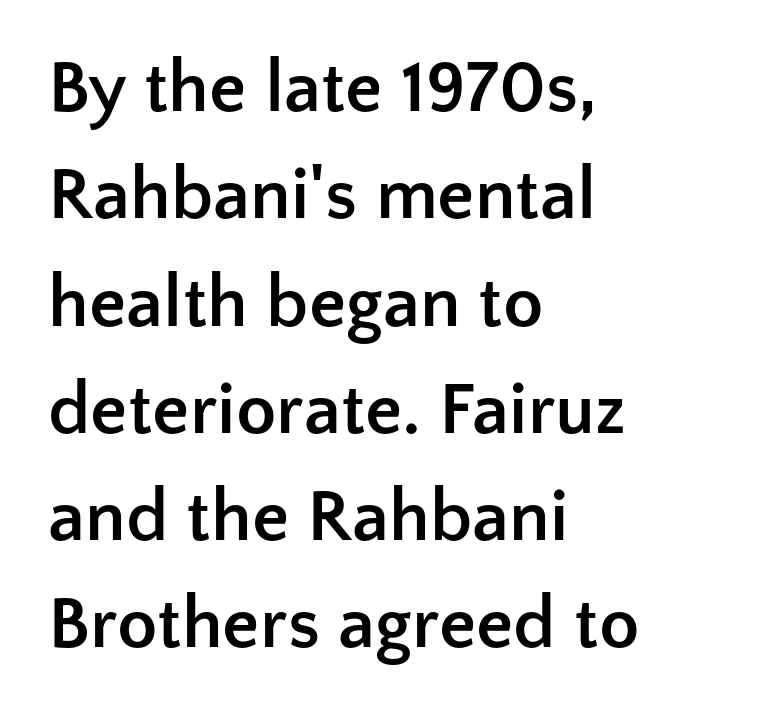
The image shows 74 px semibold sans-serif type, upright; set left-aligned, normal line spacing (1.45x), normal letter spacing, not underlined; low stroke contrast and a medium x-height.
